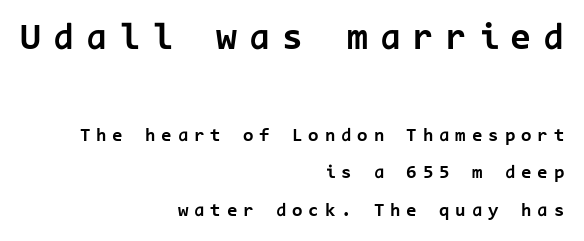
The image shows 38 px bold sans-serif type, upright, monospaced; set right-aligned, loose line spacing (1.98x), unusually wide letter spacing (+0.31 em), not underlined; the first (top) block is 2.0x larger; low stroke contrast and a medium x-height.
